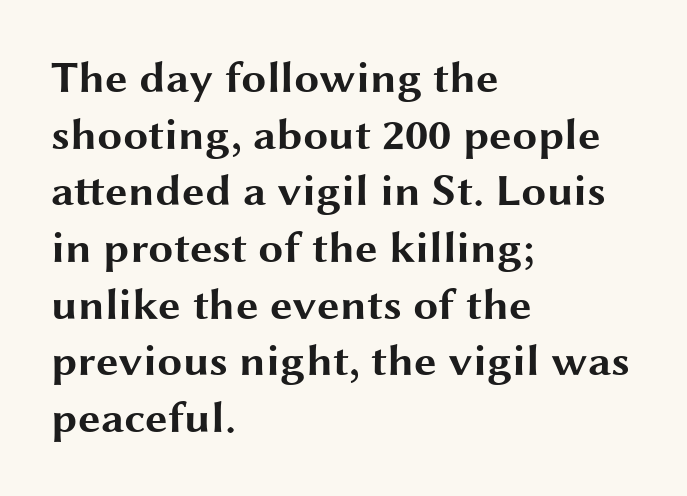
{"serif": "no", "italic": "no", "bold": "yes", "weight": "bold", "width": "wide", "stroke_contrast": "medium", "x_height": "medium", "monospaced": "no", "underline": "no", "align": "left", "line_spacing": "normal", "line_spacing_ratio": 1.26, "letter_spacing": "normal", "letter_spacing_em": 0.0, "glyph_px": 45}
